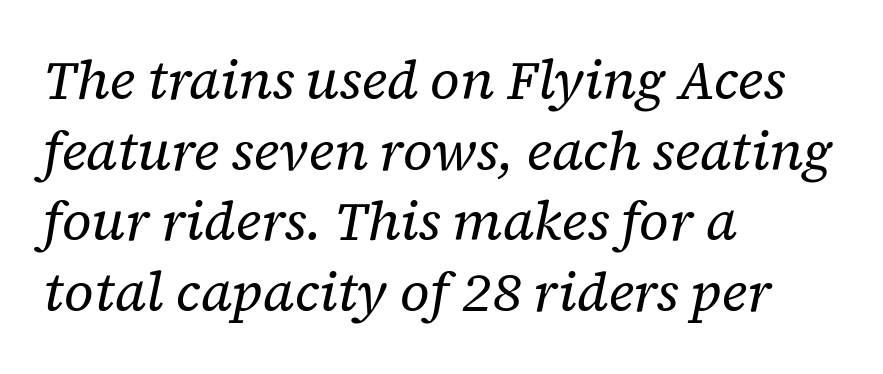
{"serif": "yes", "italic": "yes", "lean": "right", "slant_degrees": 12, "bold": "no", "weight": "regular", "width": "normal", "stroke_contrast": "low", "x_height": "medium", "monospaced": "no", "underline": "no", "align": "left", "line_spacing": "normal", "line_spacing_ratio": 1.31, "letter_spacing": "normal", "letter_spacing_em": 0.0, "glyph_px": 54}
